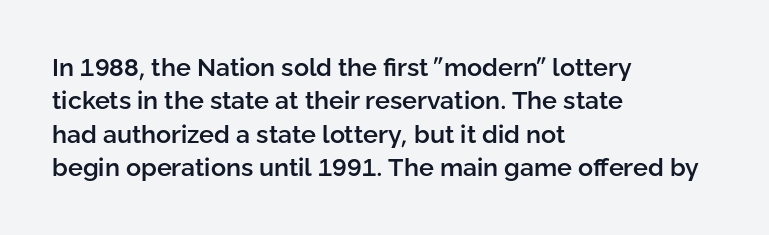
The image shows 25 px text type, upright; set left-aligned, normal line spacing (1.34x), normal letter spacing, not underlined.
